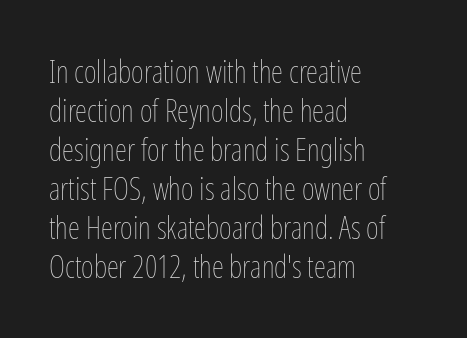
Q: Is the text bold? A: No.
Q: Is the text italic (slanted)? A: No, it is upright.
Q: Is the text underlined? A: No.
Q: How is the paragraph aligned? A: Left-aligned.
Q: Is the spacing between letters normal or unusually wide? A: Normal.
Q: Is the spacing between lines tight, normal or loose? A: Normal.
Q: Width (condensed, normal, or wide)? A: Condensed.
Q: Stroke contrast? A: Low.
Q: x-height? A: Medium.
Q: Monospaced? A: No.
